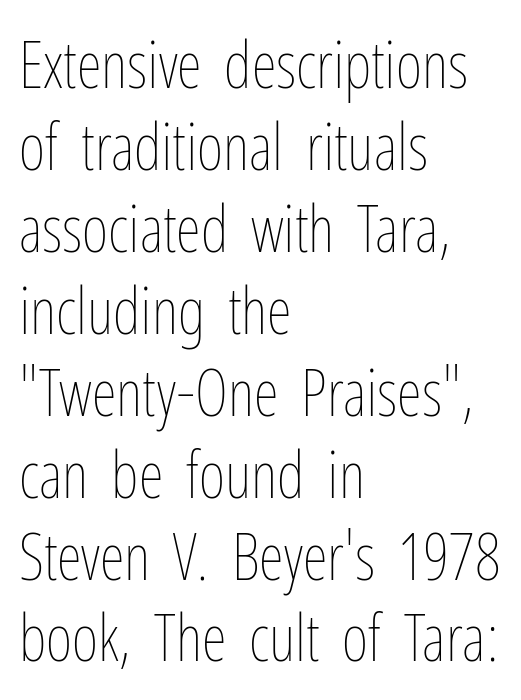
The image shows 64 px thin, condensed type, upright; set left-aligned, normal line spacing (1.28x), normal letter spacing, not underlined; low stroke contrast and a medium x-height.
